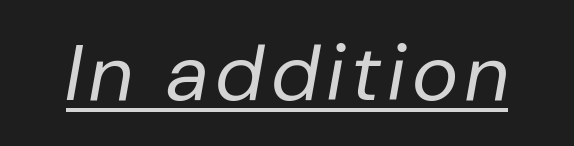
Is the type slanted? Yes — the strokes lean at a clear angle. Ink coverage per letter is moderate at most. A typographer would call this underscored text. You could not count columns in this text — the font is proportionally spaced.
